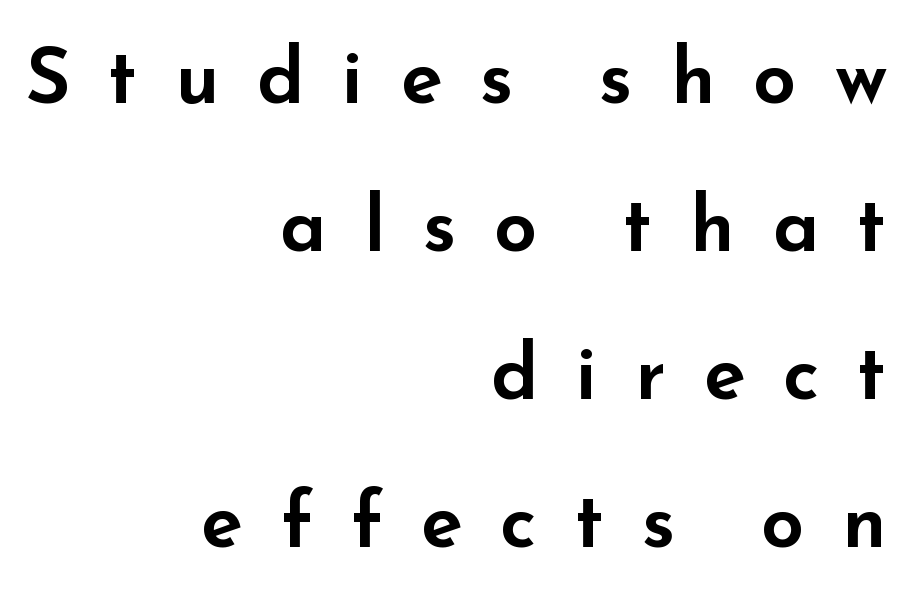
The image shows 77 px wide sans-serif type, upright; set right-aligned, loose line spacing (1.92x), unusually wide letter spacing (+0.49 em), not underlined; low stroke contrast and a small x-height.
